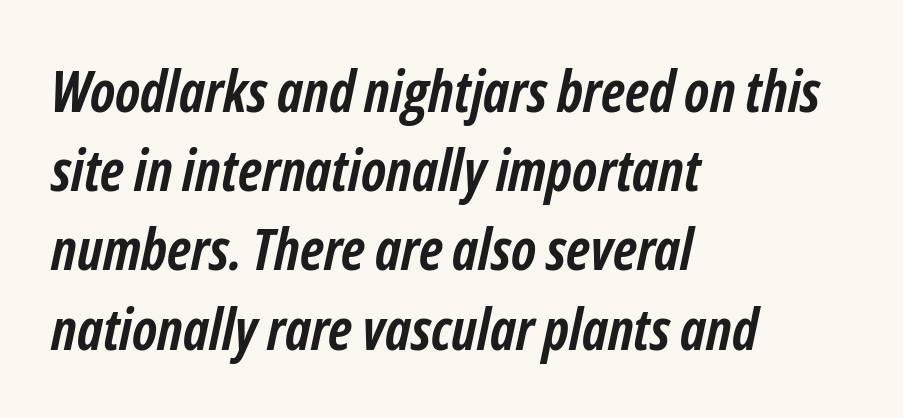
Italic: yes, the glyphs are oblique. Tracking here is standard; glyphs follow each other at the usual distance. Type without underlining. Horizontal bands of white between lines are of average thickness.
